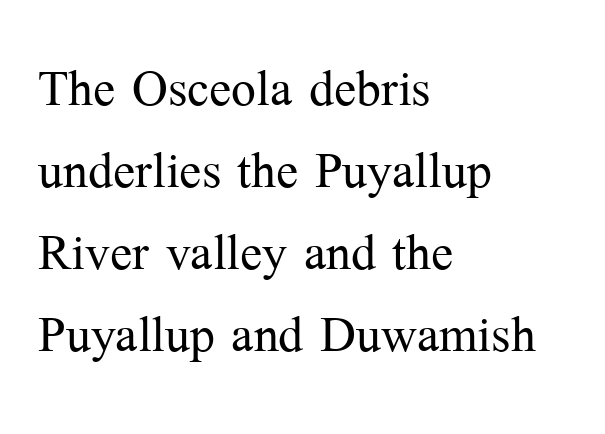
Q: Is the text bold? A: No.
Q: Is the text italic (slanted)? A: No, it is upright.
Q: Is the typeface a serif or a sans-serif typeface? A: Serif.
Q: Is the text underlined? A: No.
Q: How is the paragraph aligned? A: Left-aligned.
Q: Is the spacing between letters normal or unusually wide? A: Normal.
Q: Width (condensed, normal, or wide)? A: Normal.
Q: Stroke contrast? A: Medium.
Q: x-height? A: Medium.
Q: Monospaced? A: No.
